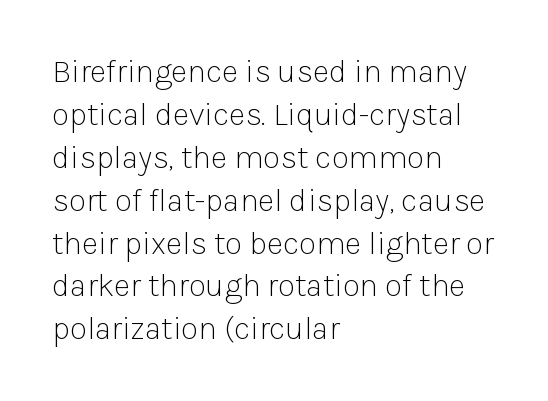
The image shows 32 px light sans-serif type, upright; set left-aligned, normal line spacing (1.34x), normal letter spacing, not underlined; low stroke contrast and a medium x-height.
